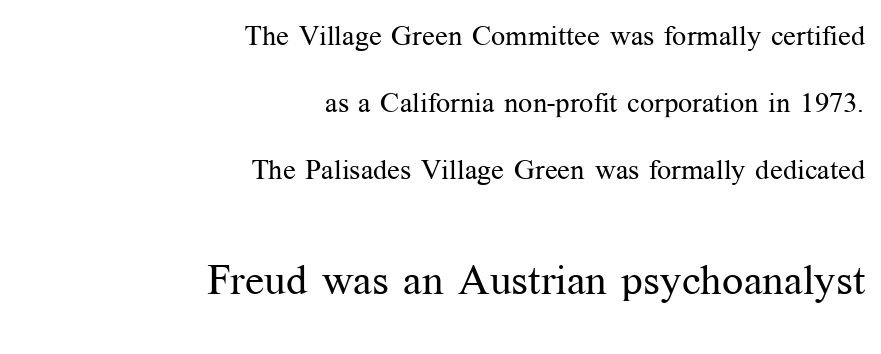
Q: Is the text bold? A: No.
Q: Is the text italic (slanted)? A: No, it is upright.
Q: Is the typeface a serif or a sans-serif typeface? A: Serif.
Q: Is the text underlined? A: No.
Q: How is the paragraph aligned? A: Right-aligned.
Q: Is the spacing between letters normal or unusually wide? A: Normal.
Q: Is the spacing between lines tight, normal or loose? A: Loose.
Q: Which block of text is set in a larger size, the first (top) or the second (bottom)? A: The second (bottom) one.
Q: Width (condensed, normal, or wide)? A: Normal.
Q: Stroke contrast? A: Medium.
Q: x-height? A: Medium.
Q: Monospaced? A: No.
